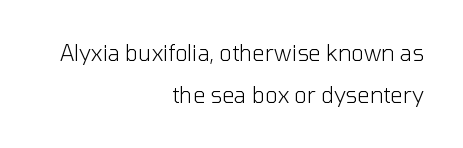
The image shows 22 px text type, upright; set right-aligned, loose line spacing (1.92x), normal letter spacing, not underlined.
